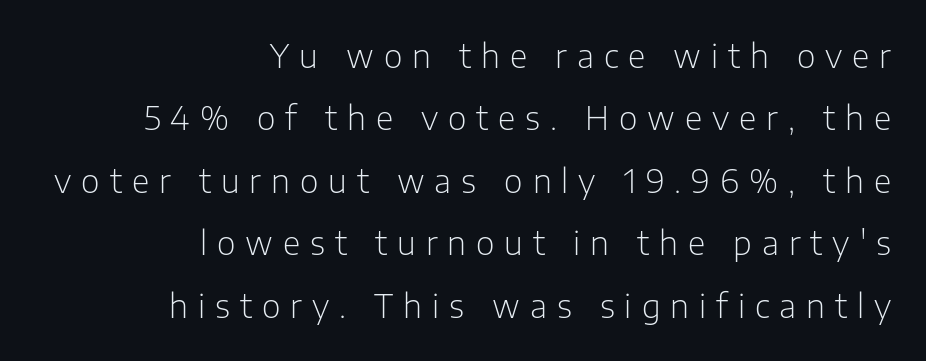
The image shows 32 px light sans-serif type, upright; set right-aligned, loose line spacing (1.95x), unusually wide letter spacing (+0.31 em), not underlined; low stroke contrast and a medium x-height.
